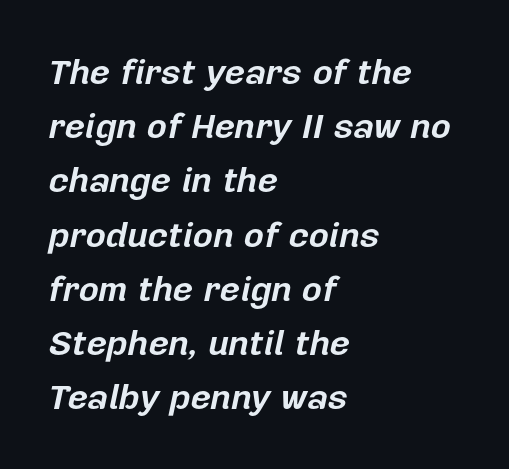
Q: Is the text bold? A: Yes.
Q: Is the text italic (slanted)? A: Yes, it leans right by about 12 degrees.
Q: Is the text underlined? A: No.
Q: How is the paragraph aligned? A: Left-aligned.
Q: Is the spacing between letters normal or unusually wide? A: Normal.
Q: Is the spacing between lines tight, normal or loose? A: Normal.
Q: Width (condensed, normal, or wide)? A: Normal.
Q: Stroke contrast? A: Low.
Q: x-height? A: Medium.
Q: Monospaced? A: No.
